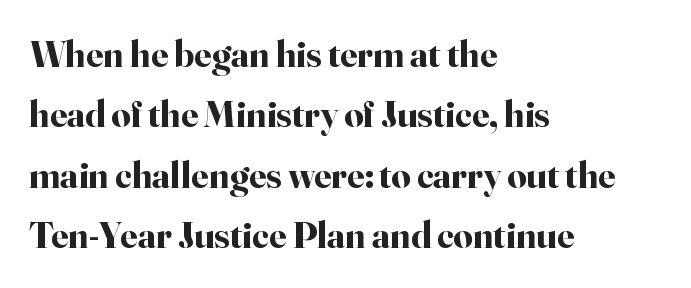
{"serif": "yes", "italic": "no", "bold": "yes", "weight": "bold", "width": "normal", "stroke_contrast": "high", "x_height": "small", "monospaced": "no", "underline": "no", "align": "left", "line_spacing": "normal", "line_spacing_ratio": 1.59, "letter_spacing": "normal", "letter_spacing_em": 0.0, "glyph_px": 38}
